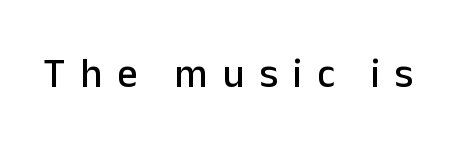
{"serif": "no", "italic": "no", "width": "normal", "stroke_contrast": "low", "x_height": "medium", "monospaced": "no", "underline": "no", "letter_spacing": "wide", "letter_spacing_em": 0.36, "glyph_px": 41}
